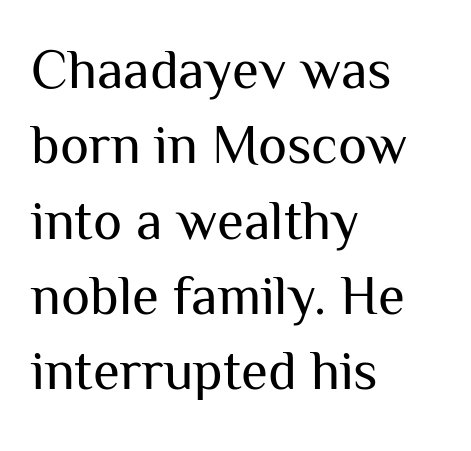
{"serif": "no", "italic": "no", "bold": "no", "weight": "regular", "width": "normal", "stroke_contrast": "medium", "x_height": "medium", "monospaced": "no", "underline": "no", "align": "left", "line_spacing": "normal", "line_spacing_ratio": 1.37, "letter_spacing": "normal", "letter_spacing_em": 0.0, "glyph_px": 55}
